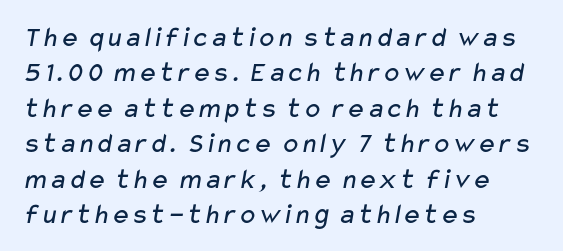
The font family rendered here belongs to the sans-serif group. This rendering uses left alignment, leaving the right contour irregular. Is the letter spacing exaggerated? No — it looks like the ordinary default. Clear beneath every line of the passage. The font is comparable to plain body text, perhaps lighter. Do the characters align in a grid? No, the font is proportional.
